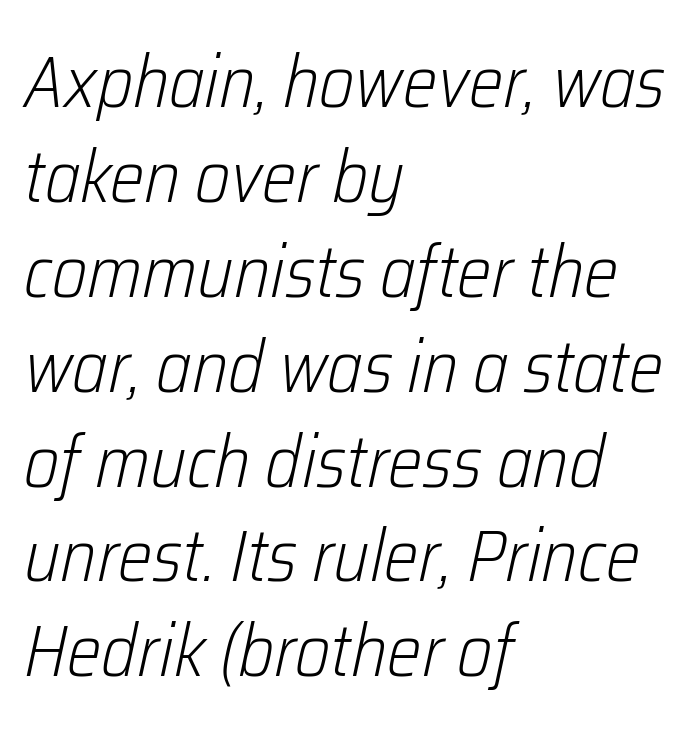
{"italic": "yes", "lean": "right", "slant_degrees": 12, "bold": "no", "weight": "light", "width": "condensed", "stroke_contrast": "low", "x_height": "medium", "monospaced": "no", "underline": "no", "align": "left", "line_spacing": "normal", "line_spacing_ratio": 1.3, "letter_spacing": "normal", "letter_spacing_em": 0.0, "glyph_px": 73}
